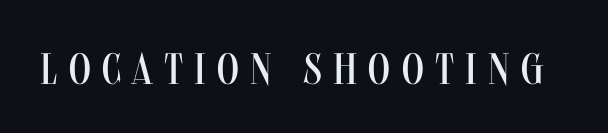
Q: Is the text bold? A: No.
Q: Is the text italic (slanted)? A: No, it is upright.
Q: Is the typeface a serif or a sans-serif typeface? A: Sans-serif.
Q: Is the text underlined? A: No.
Q: Is the spacing between letters normal or unusually wide? A: Unusually wide.
Q: Width (condensed, normal, or wide)? A: Condensed.
Q: Stroke contrast? A: Medium.
Q: x-height? A: Large.
Q: Monospaced? A: No.
